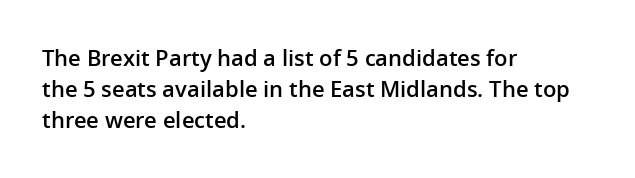
The image shows 22 px text type, upright; set left-aligned, normal line spacing (1.42x), normal letter spacing, not underlined.
